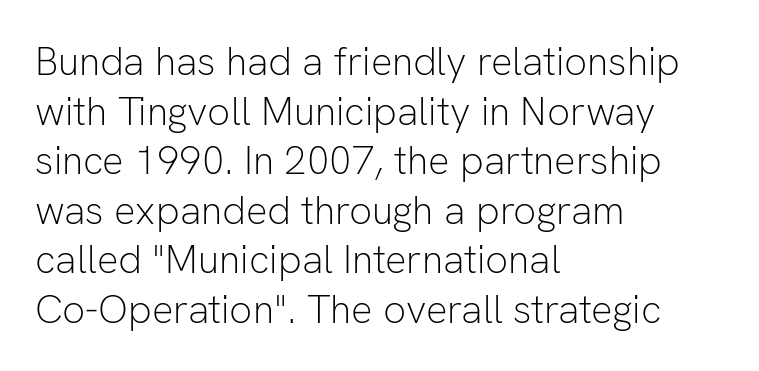
The image shows 40 px light sans-serif type, upright; set left-aligned, line spacing 1.24x, normal letter spacing, not underlined; low stroke contrast and a medium x-height.
